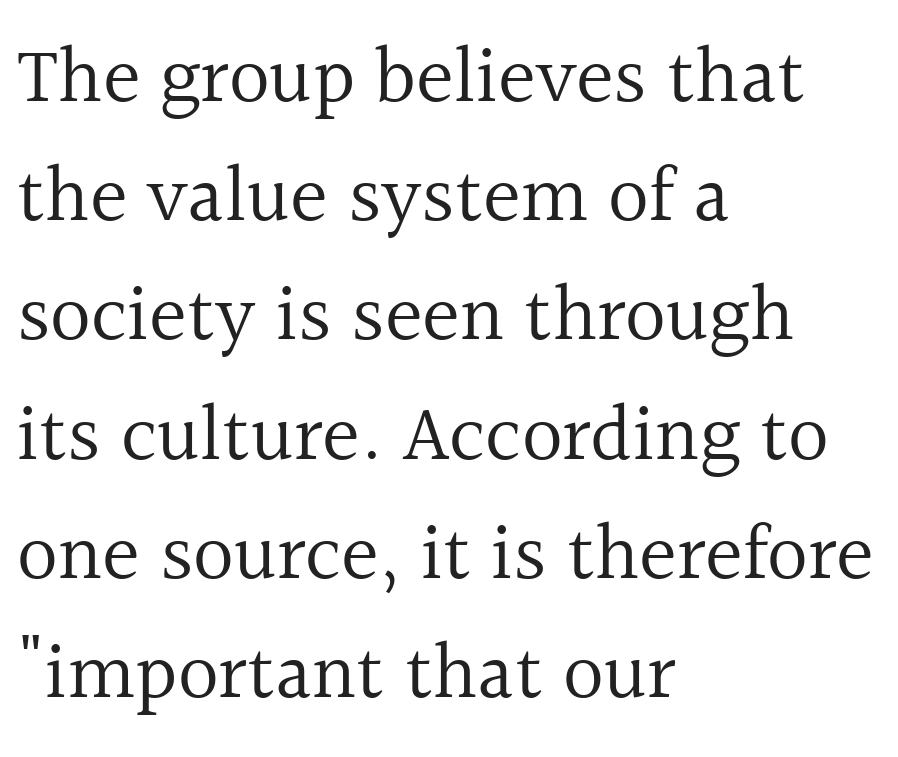
{"serif": "yes", "italic": "no", "bold": "no", "weight": "regular", "width": "normal", "x_height": "medium", "monospaced": "no", "underline": "no", "align": "left", "line_spacing": "normal", "line_spacing_ratio": 1.49, "letter_spacing": "normal", "letter_spacing_em": 0.0, "glyph_px": 80}
